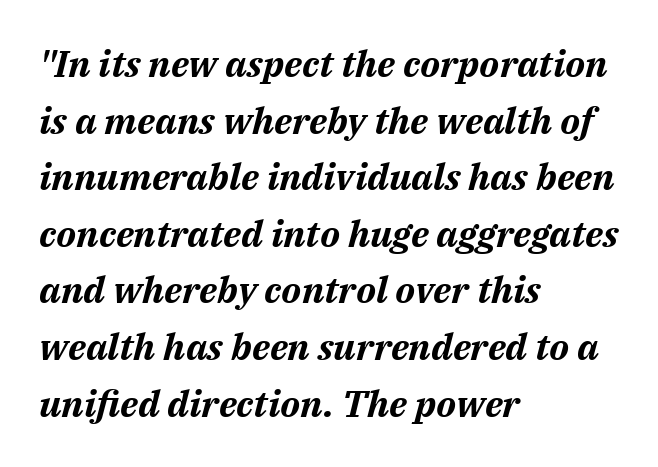
The image shows 37 px bold type, italic (leaning right); set left-aligned, normal line spacing (1.53x), normal letter spacing, not underlined; medium stroke contrast and a medium x-height.
